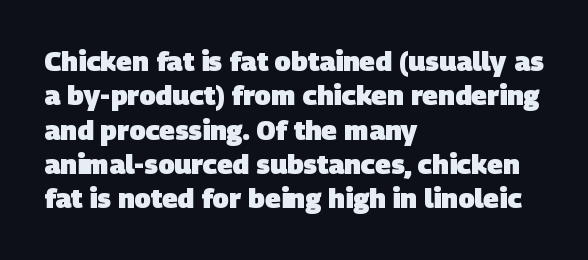
The image shows 27 px bold type; set left-aligned, normal line spacing (1.27x), normal letter spacing, not underlined.
